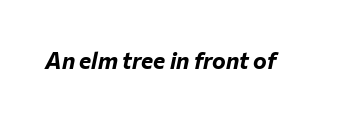
{"italic": "yes", "lean": "right", "slant_degrees": 12, "bold": "yes", "underline": "no", "letter_spacing": "normal", "letter_spacing_em": 0.0, "glyph_px": 23}
